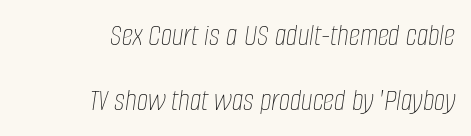
The image shows 32 px thin, condensed type, italic (leaning right); set right-aligned, loose line spacing (2.03x), normal letter spacing, not underlined; low stroke contrast and a large x-height.
